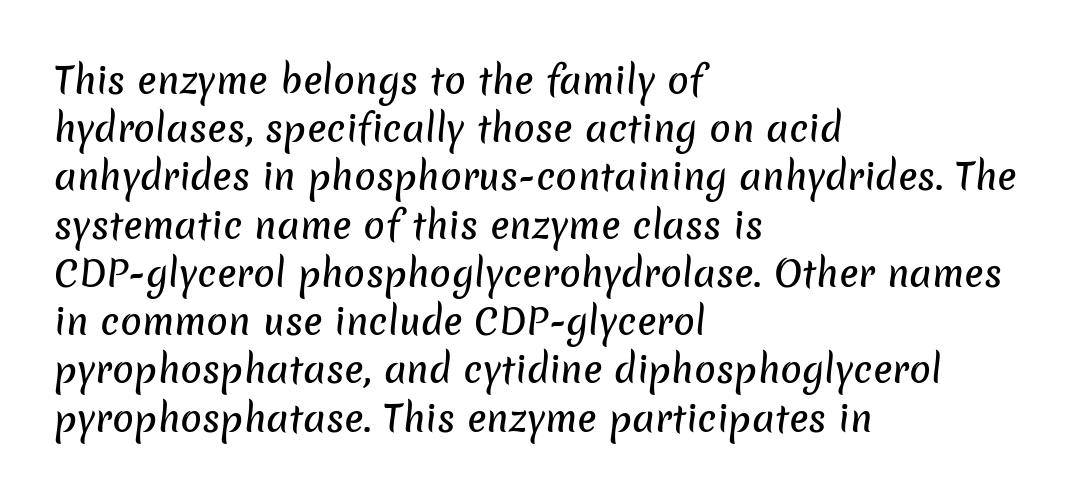
{"serif": "no", "width": "normal", "stroke_contrast": "low", "x_height": "medium", "monospaced": "no", "underline": "no", "align": "left", "line_spacing": "normal", "line_spacing_ratio": 1.34, "letter_spacing": "normal", "letter_spacing_em": 0.0, "glyph_px": 36}
